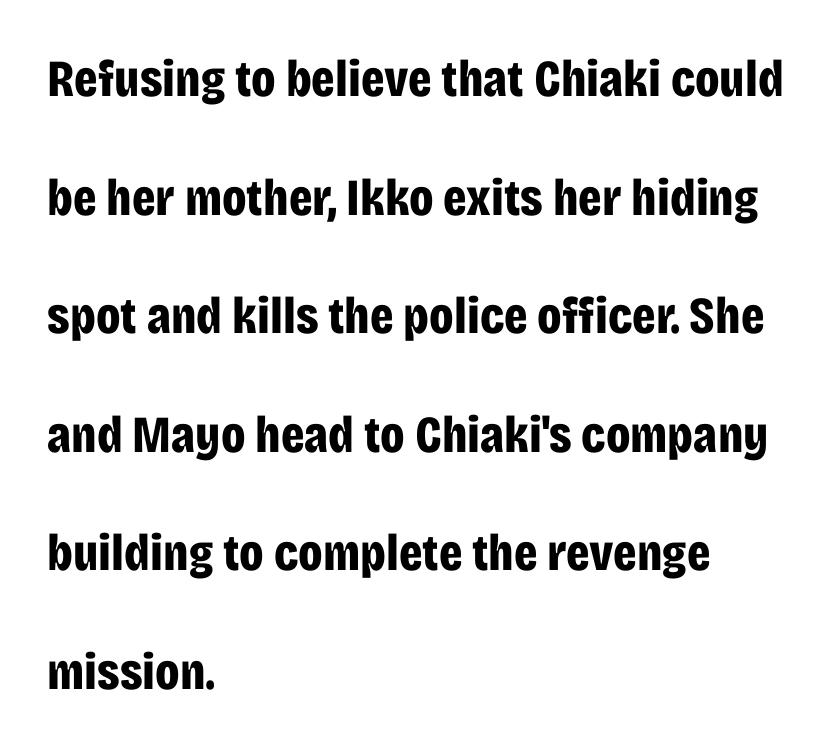
Q: Is the text bold? A: Yes.
Q: Is the text italic (slanted)? A: No, it is upright.
Q: Is the typeface a serif or a sans-serif typeface? A: Sans-serif.
Q: Is the text underlined? A: No.
Q: How is the paragraph aligned? A: Left-aligned.
Q: Is the spacing between letters normal or unusually wide? A: Normal.
Q: Is the spacing between lines tight, normal or loose? A: Loose.
Q: Width (condensed, normal, or wide)? A: Condensed.
Q: Stroke contrast? A: Low.
Q: x-height? A: Large.
Q: Monospaced? A: No.
